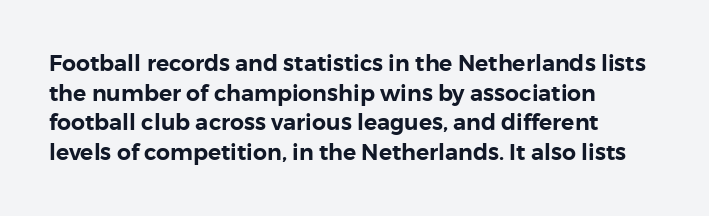
The passage shown stacks its lines at a standard gap. Look at the tracking — it's just the regular setting, nothing added. A typesetter would mark this as roman, not italic. Underlining? Definitely not there. One-word summary of the alignment: left.
